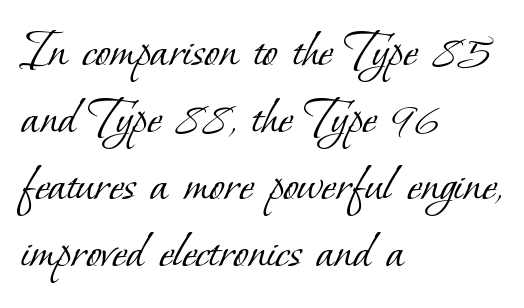
Q: Is the text bold? A: No.
Q: Is the typeface a serif or a sans-serif typeface? A: Serif.
Q: Is the text underlined? A: No.
Q: How is the paragraph aligned? A: Left-aligned.
Q: Is the spacing between letters normal or unusually wide? A: Normal.
Q: Width (condensed, normal, or wide)? A: Normal.
Q: Stroke contrast? A: Low.
Q: x-height? A: Small.
Q: Monospaced? A: No.
